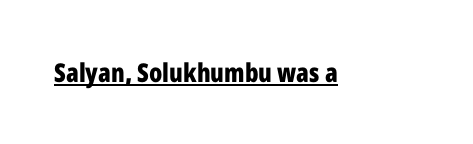
The image shows 26 px bold type, upright; set normal letter spacing, underlined.
